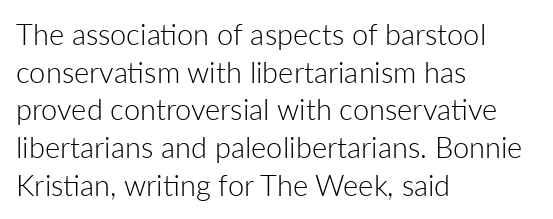
{"serif": "no", "italic": "no", "bold": "no", "weight": "light", "width": "normal", "stroke_contrast": "low", "x_height": "medium", "monospaced": "no", "underline": "no", "align": "left", "line_spacing": "normal", "line_spacing_ratio": 1.3, "letter_spacing": "normal", "letter_spacing_em": 0.0, "glyph_px": 29}
